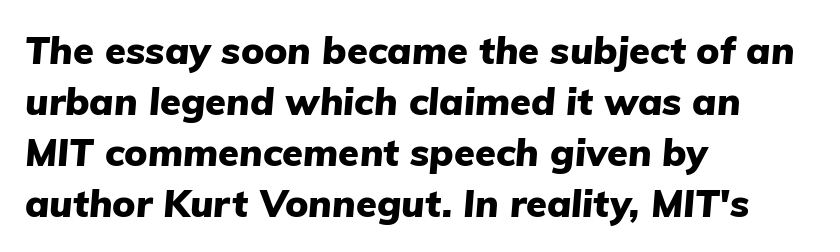
Yep, that's italic — everything's leaning. Is this a fixed-width face? No — the glyphs have proportional, varying widths. Reading down the block, your eye returns to a fixed left position each line. Honestly, there is no underline to notice here at all.
